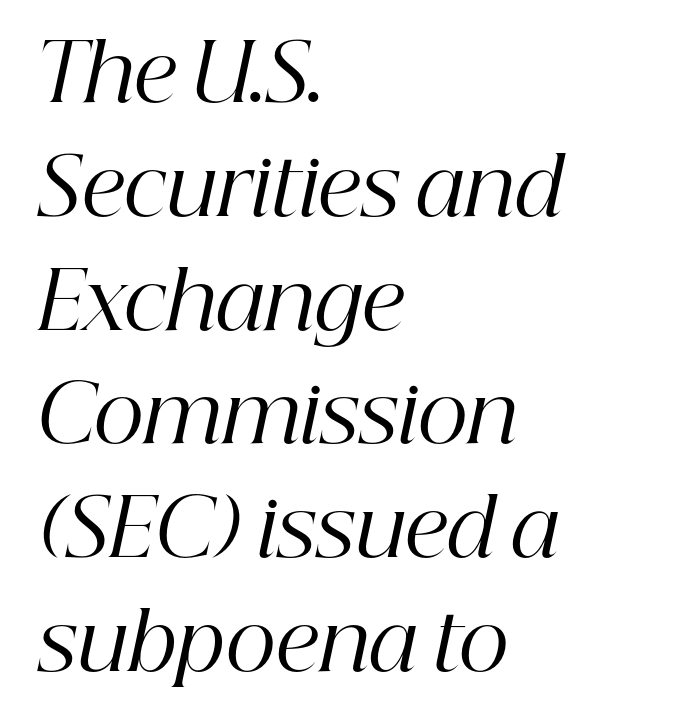
Q: Is the text bold? A: No.
Q: Is the text italic (slanted)? A: Yes, it leans right by about 12 degrees.
Q: Is the typeface a serif or a sans-serif typeface? A: Serif.
Q: Is the text underlined? A: No.
Q: How is the paragraph aligned? A: Left-aligned.
Q: Is the spacing between letters normal or unusually wide? A: Normal.
Q: Is the spacing between lines tight, normal or loose? A: Normal.
Q: Width (condensed, normal, or wide)? A: Normal.
Q: Stroke contrast? A: High.
Q: x-height? A: Medium.
Q: Monospaced? A: No.
